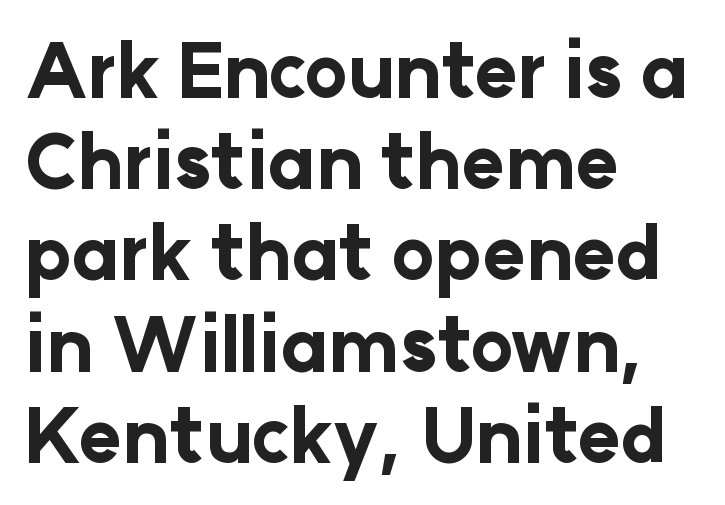
{"serif": "no", "italic": "no", "bold": "yes", "weight": "bold", "width": "normal", "stroke_contrast": "low", "x_height": "medium", "monospaced": "no", "underline": "no", "align": "left", "line_spacing": "normal", "line_spacing_ratio": 1.25, "letter_spacing": "normal", "letter_spacing_em": 0.0, "glyph_px": 73}
